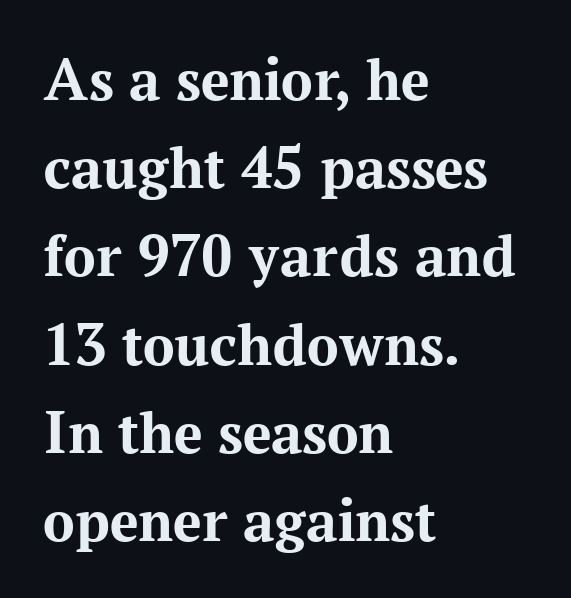
Glyph-to-glyph distance matches everyday printed text. The specimen omits any rule beneath the text block's lines. A serif font was chosen for this passage. This is the regular roman posture of the typeface.
